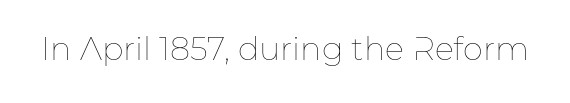
Q: Is the text bold? A: No.
Q: Is the text italic (slanted)? A: No, it is upright.
Q: Is the text underlined? A: No.
Q: Is the spacing between letters normal or unusually wide? A: Normal.
Q: Width (condensed, normal, or wide)? A: Normal.
Q: Stroke contrast? A: Low.
Q: x-height? A: Medium.
Q: Monospaced? A: No.
